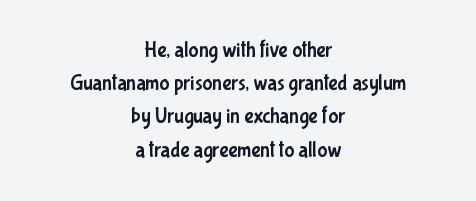
The image shows 21 px text type, upright; set centered, normal line spacing (1.58x), normal letter spacing, not underlined.
